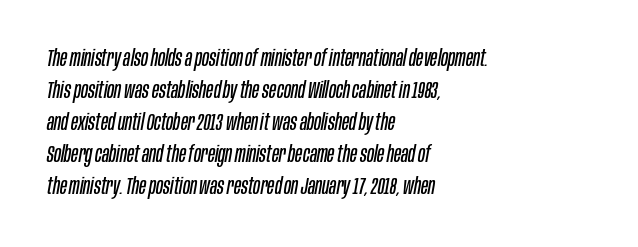
Heaviness? Minimal to ordinary, like unemphasized prose. Each line starts at the same left margin while the right side varies. The letters sit at their default tracking, neither squeezed nor spread. This rendering features lettering with no underline. The passage shown stacks its lines at a standard gap.
